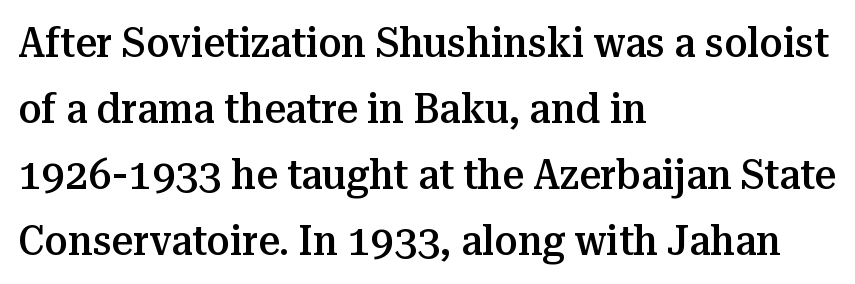
All the whitespace from short lines collects on the right. What weight is shown? A semibold, between regular and bold. Tall strokes in this sample are plumb rather than angled. Classification — serif. No extra tracking has been applied to these lines. The face used here is proportionally spaced, like ordinary book or web type.
